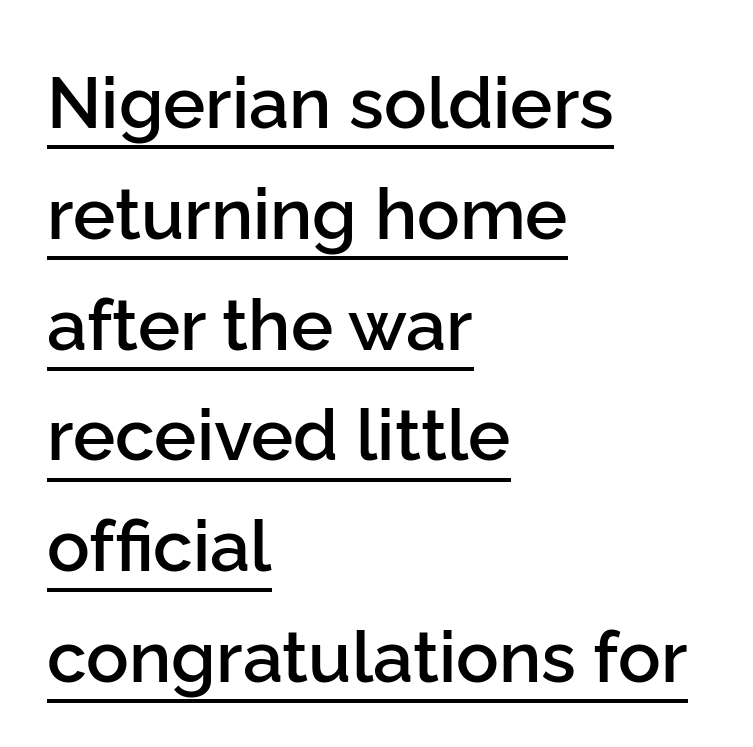
The image shows 71 px semibold sans-serif type, upright; set left-aligned, normal line spacing (1.56x), normal letter spacing, underlined; low stroke contrast and a medium x-height.
